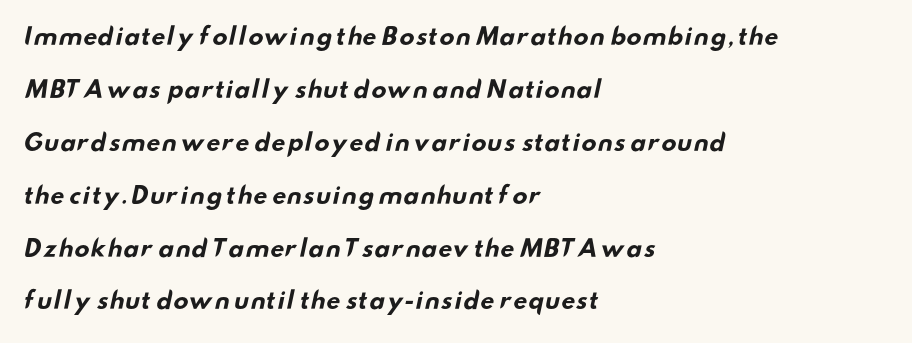
A typesetter would call this leading open, well beyond the default. Just letters on the line, the space beneath them empty. Horizontal alignment here is leftward, the default for most running prose. These lines carry a lot of weight — the face is fully bold. The type is set solid horizontally, with unmodified tracking.
